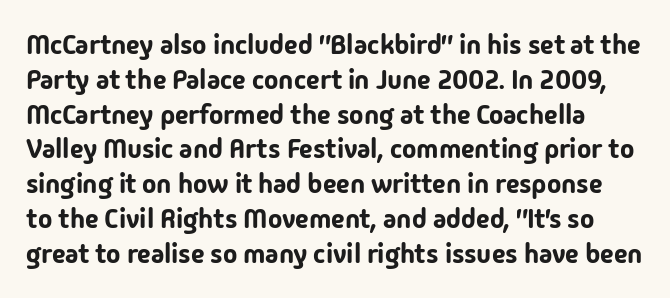
The image shows 27 px text type, upright; set normal line spacing (1.29x), normal letter spacing, not underlined.
